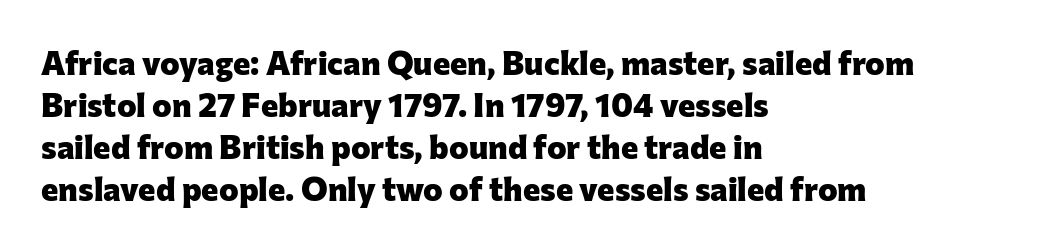
{"serif": "no", "italic": "no", "bold": "yes", "weight": "heavy", "width": "normal", "stroke_contrast": "low", "x_height": "medium", "monospaced": "no", "underline": "no", "align": "left", "line_spacing": "normal", "line_spacing_ratio": 1.27, "letter_spacing": "normal", "letter_spacing_em": 0.0, "glyph_px": 33}
